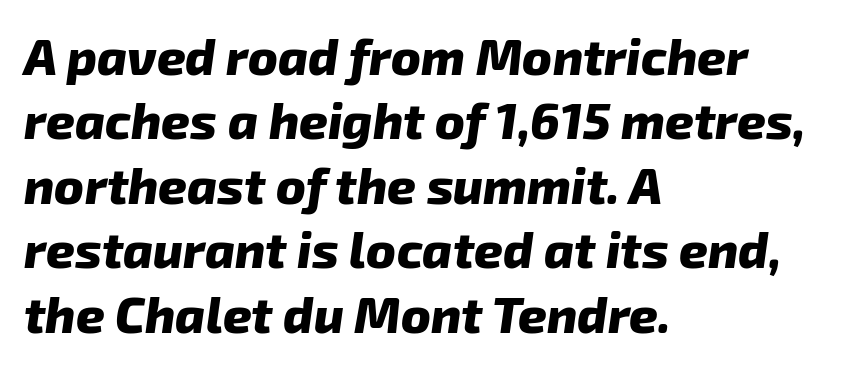
The image shows 50 px heavy sans-serif type; set left-aligned, normal line spacing (1.29x), normal letter spacing, not underlined; low stroke contrast and a medium x-height.
